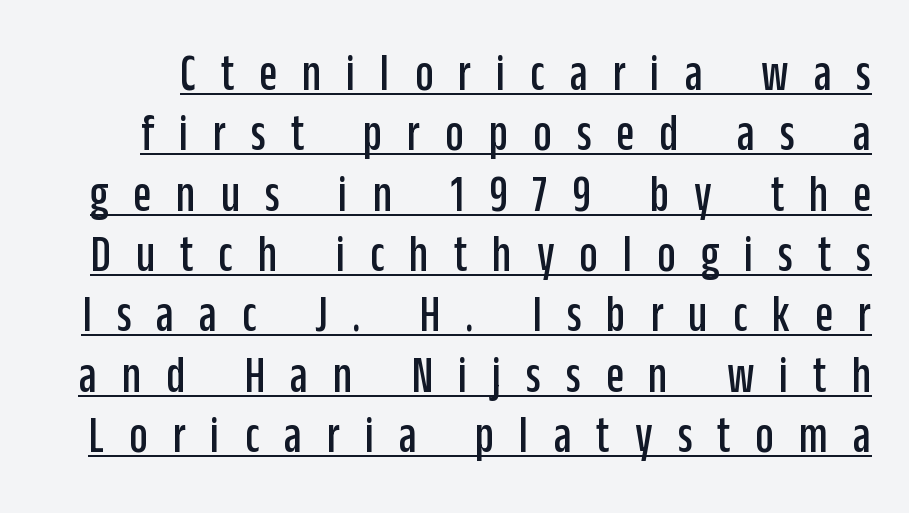
{"serif": "no", "italic": "no", "width": "condensed", "stroke_contrast": "low", "x_height": "large", "monospaced": "no", "underline": "yes", "line_spacing_ratio": 1.16, "letter_spacing": "wide", "letter_spacing_em": 0.48, "glyph_px": 52}
